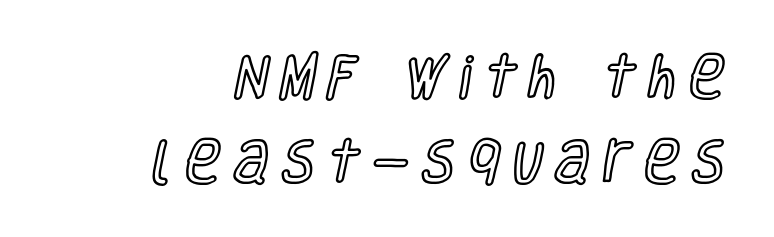
{"width": "condensed", "x_height": "large", "monospaced": "no", "underline": "no", "line_spacing_ratio": 1.78, "letter_spacing": "wide", "letter_spacing_em": 0.27, "glyph_px": 48}
